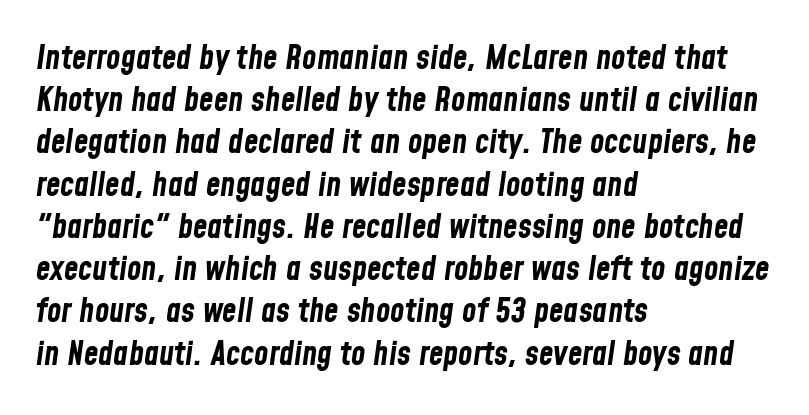
{"italic": "yes", "lean": "right", "slant_degrees": 8, "bold": "yes", "weight": "bold", "width": "condensed", "stroke_contrast": "low", "x_height": "medium", "monospaced": "no", "underline": "no", "align": "left", "line_spacing": "normal", "line_spacing_ratio": 1.28, "letter_spacing": "normal", "letter_spacing_em": 0.0, "glyph_px": 33}
